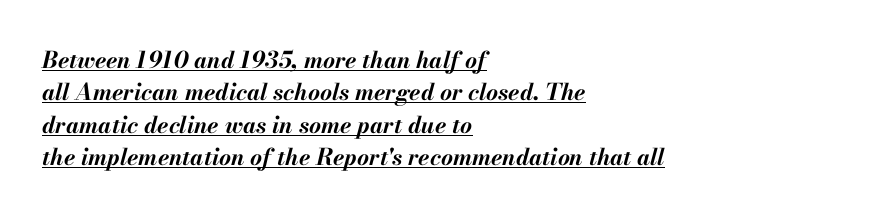
Q: Is the text bold? A: Yes.
Q: Is the text italic (slanted)? A: Yes, it leans right by about 13 degrees.
Q: Is the text underlined? A: Yes.
Q: How is the paragraph aligned? A: Left-aligned.
Q: Is the spacing between letters normal or unusually wide? A: Normal.
Q: Is the spacing between lines tight, normal or loose? A: Normal.
